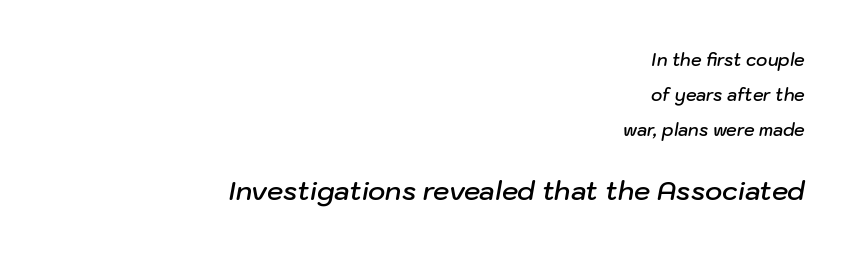
The image shows 26 px text type, italic (leaning right); set right-aligned, loose line spacing (2.05x), normal letter spacing, not underlined; the second (bottom) block is 1.53x larger.
